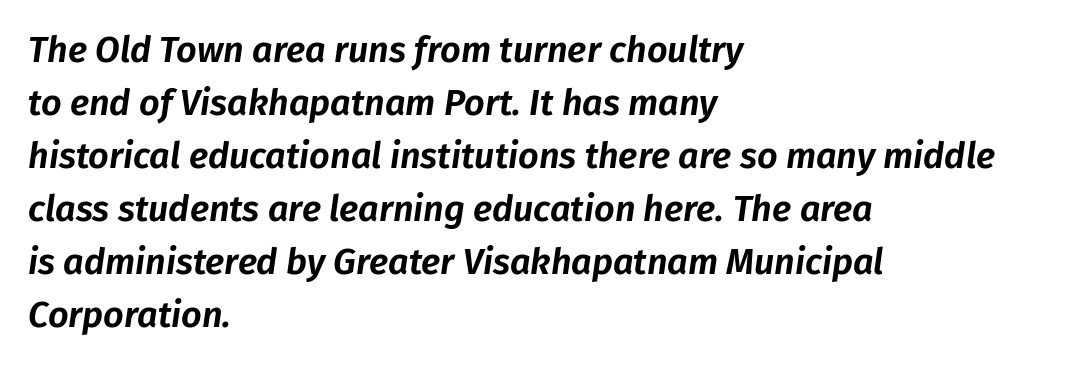
The image shows 36 px text type, italic (leaning right); set left-aligned, normal line spacing (1.47x), normal letter spacing, not underlined; low stroke contrast and a medium x-height.
